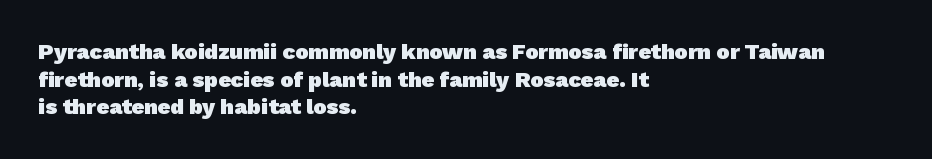
The image shows 22 px bold type; set left-aligned, normal line spacing (1.26x), normal letter spacing, not underlined.
